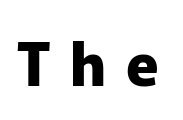
{"serif": "no", "italic": "no", "bold": "yes", "weight": "heavy", "width": "normal", "stroke_contrast": "low", "x_height": "medium", "monospaced": "no", "underline": "no", "letter_spacing": "wide", "letter_spacing_em": 0.33, "glyph_px": 59}
